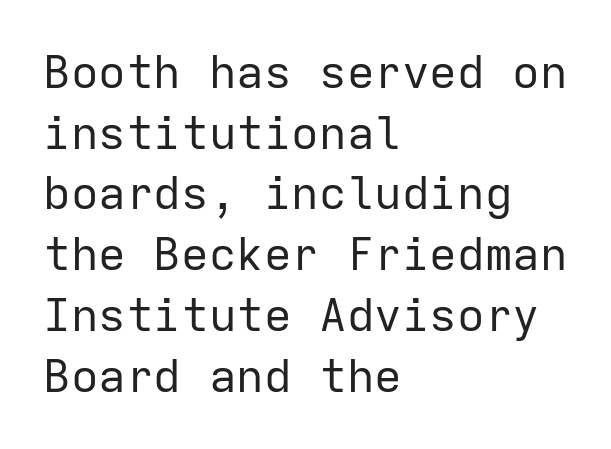
The passage shown is typeset with a sans-serif family. Rows of type keep a routine distance in the vertical direction. This rendering leaves character spacing at its baseline value. The characters are drawn with everyday or finer stroke widths.
